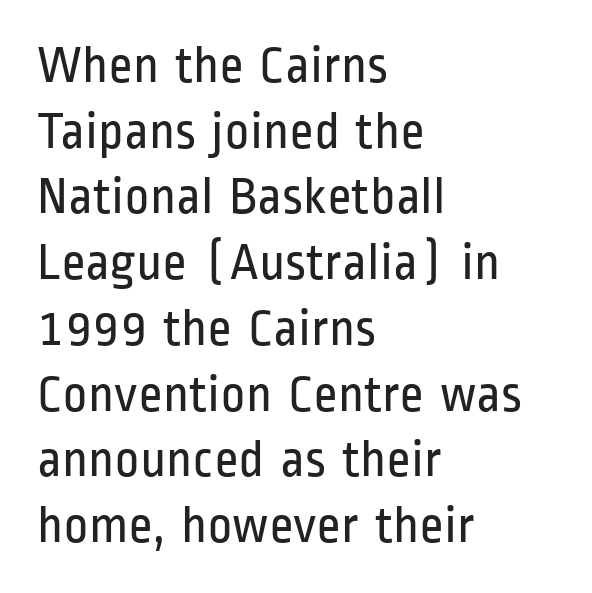
{"serif": "no", "italic": "no", "bold": "no", "weight": "regular", "width": "condensed", "stroke_contrast": "low", "x_height": "medium", "monospaced": "no", "underline": "no", "align": "left", "line_spacing_ratio": 1.24, "letter_spacing": "normal", "letter_spacing_em": 0.0, "glyph_px": 53}
